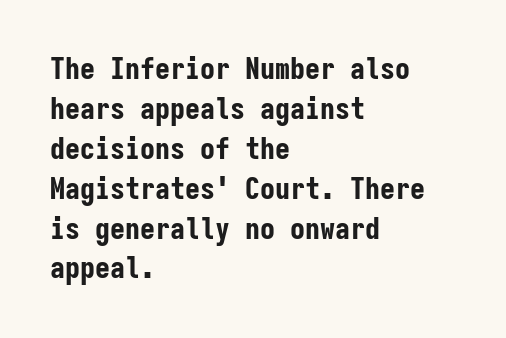
Caption: standard tracking, unaltered. Short and long lines alike share a common starting point at left. Notice how the stems are strictly vertical — no italics here. Each row of text sits above clean, open space. The typeface chosen for these lines omits serifs.
